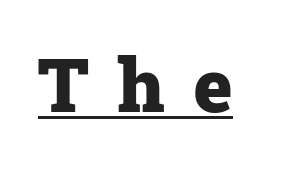
The image shows 75 px heavy serif type, upright; set unusually wide letter spacing (+0.38 em), underlined; low stroke contrast and a medium x-height.
